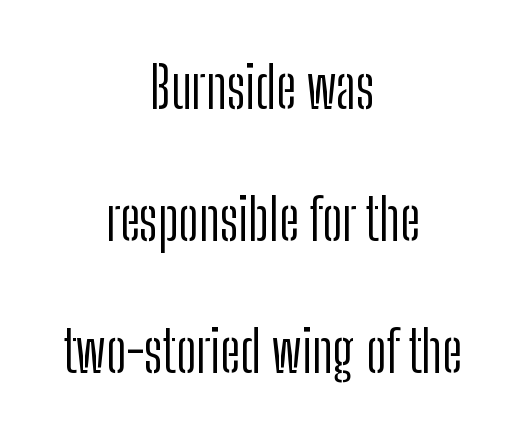
{"serif": "no", "italic": "no", "bold": "no", "weight": "light", "width": "condensed", "stroke_contrast": "low", "x_height": "medium", "monospaced": "no", "underline": "no", "align": "center", "line_spacing": "loose", "line_spacing_ratio": 2.32, "letter_spacing": "normal", "letter_spacing_em": 0.0, "glyph_px": 57}
